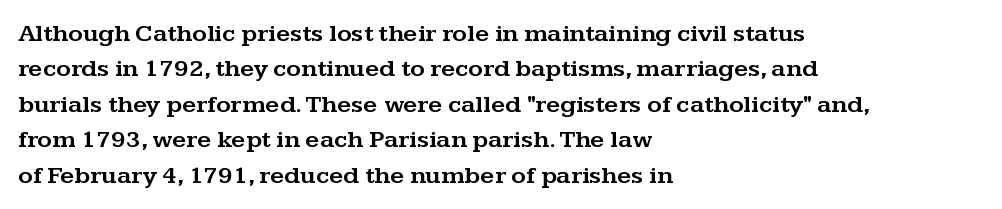
The line texture is even and compact thanks to regular tracking. Glance below the letters and you will spot only blank space. It's the straight-up-and-down kind of type. Each line starts at the same left margin while the right side varies. Reading down the column, the eye jumps a familiar distance to each next line.
